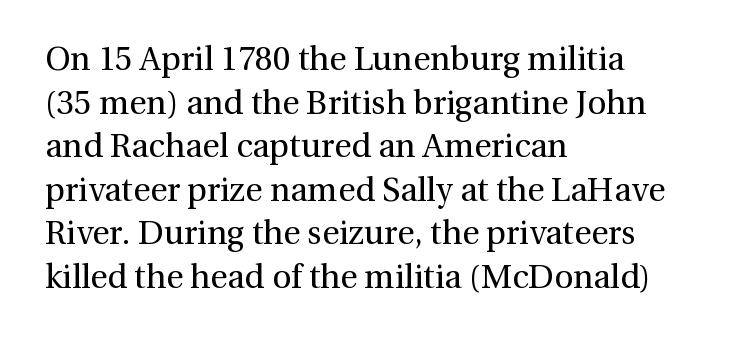
Q: Is the text bold? A: No.
Q: Is the text italic (slanted)? A: No, it is upright.
Q: Is the typeface a serif or a sans-serif typeface? A: Serif.
Q: Is the text underlined? A: No.
Q: How is the paragraph aligned? A: Left-aligned.
Q: Is the spacing between letters normal or unusually wide? A: Normal.
Q: Is the spacing between lines tight, normal or loose? A: Normal.
Q: Width (condensed, normal, or wide)? A: Normal.
Q: x-height? A: Medium.
Q: Monospaced? A: No.
